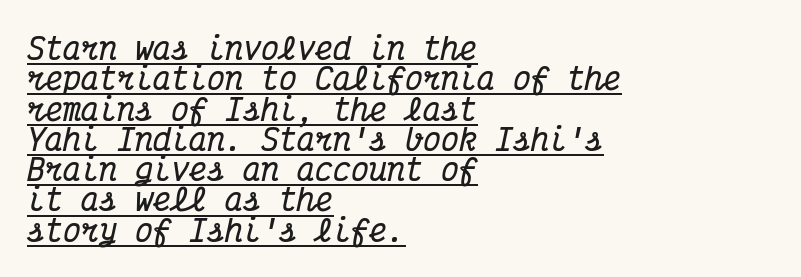
Q: Is the text bold? A: Yes.
Q: Is the text italic (slanted)? A: Yes, it leans right by about 12 degrees.
Q: Is the typeface a serif or a sans-serif typeface? A: Serif.
Q: Is the text underlined? A: Yes.
Q: How is the paragraph aligned? A: Left-aligned.
Q: Is the spacing between letters normal or unusually wide? A: Normal.
Q: Is the spacing between lines tight, normal or loose? A: Tight.
Q: Width (condensed, normal, or wide)? A: Condensed.
Q: Stroke contrast? A: Medium.
Q: x-height? A: Medium.
Q: Monospaced? A: Yes.
